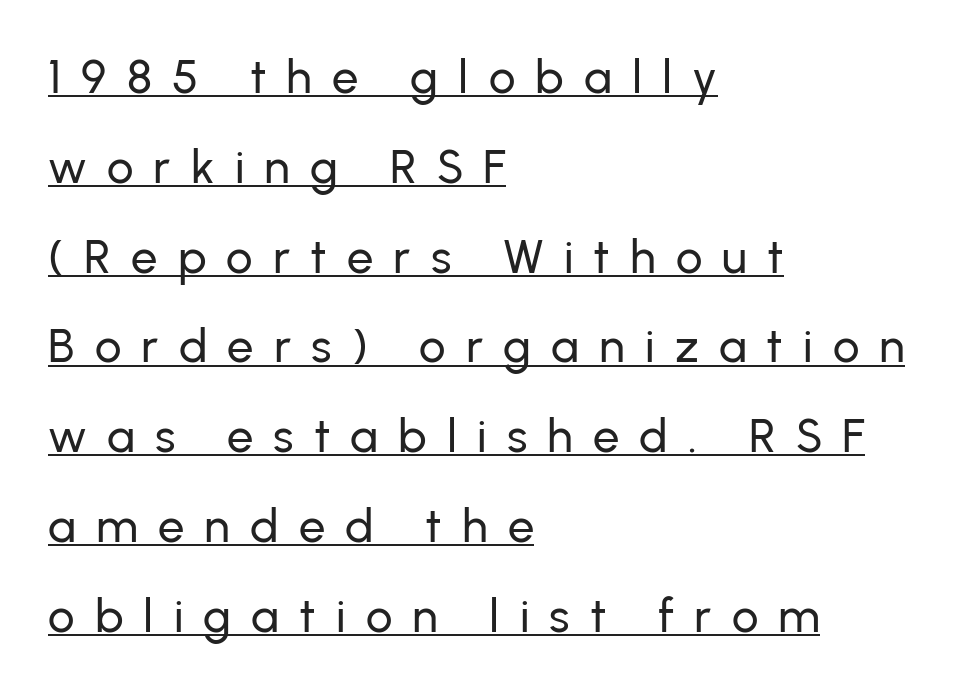
{"serif": "no", "italic": "no", "width": "normal", "stroke_contrast": "low", "x_height": "medium", "monospaced": "no", "underline": "yes", "align": "left", "line_spacing": "loose", "line_spacing_ratio": 1.91, "letter_spacing": "wide", "letter_spacing_em": 0.43, "glyph_px": 47}
